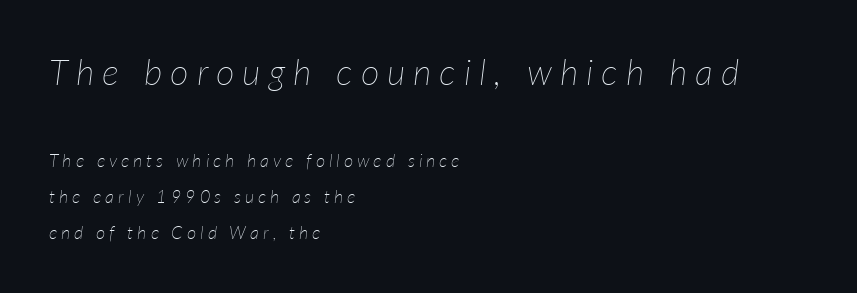
Q: Is the text bold? A: No.
Q: Is the text italic (slanted)? A: Yes, it leans right by about 7 degrees.
Q: Is the text underlined? A: No.
Q: How is the paragraph aligned? A: Left-aligned.
Q: Is the spacing between letters normal or unusually wide? A: Unusually wide.
Q: Is the spacing between lines tight, normal or loose? A: Loose.
Q: Which block of text is set in a larger size, the first (top) or the second (bottom)? A: The first (top) one.
Q: Width (condensed, normal, or wide)? A: Normal.
Q: Stroke contrast? A: Low.
Q: x-height? A: Medium.
Q: Monospaced? A: No.
